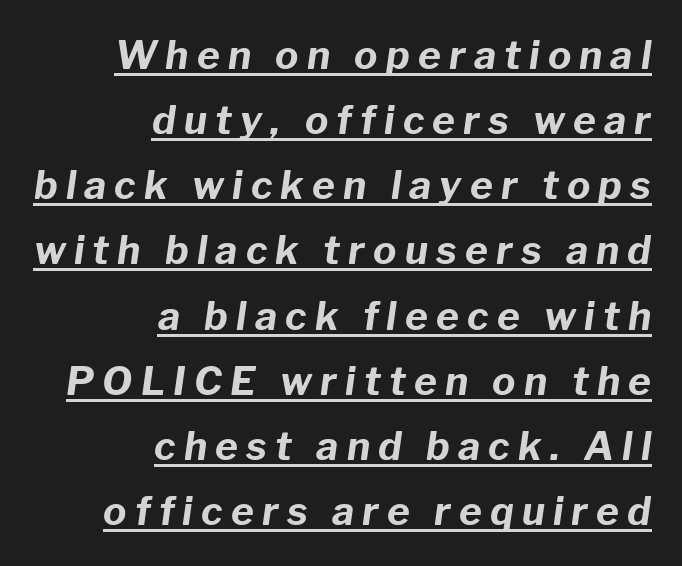
The specimen includes a rule beneath the text block's lines. Looks like regular typesetting: each glyph gets only the width it needs. Heavy, bold letterforms. If you measured baseline to baseline, you'd find a middling distance. The letters are slanted; this is an italic face. Notice how the passage keeps a crisp vertical edge on the right only.
